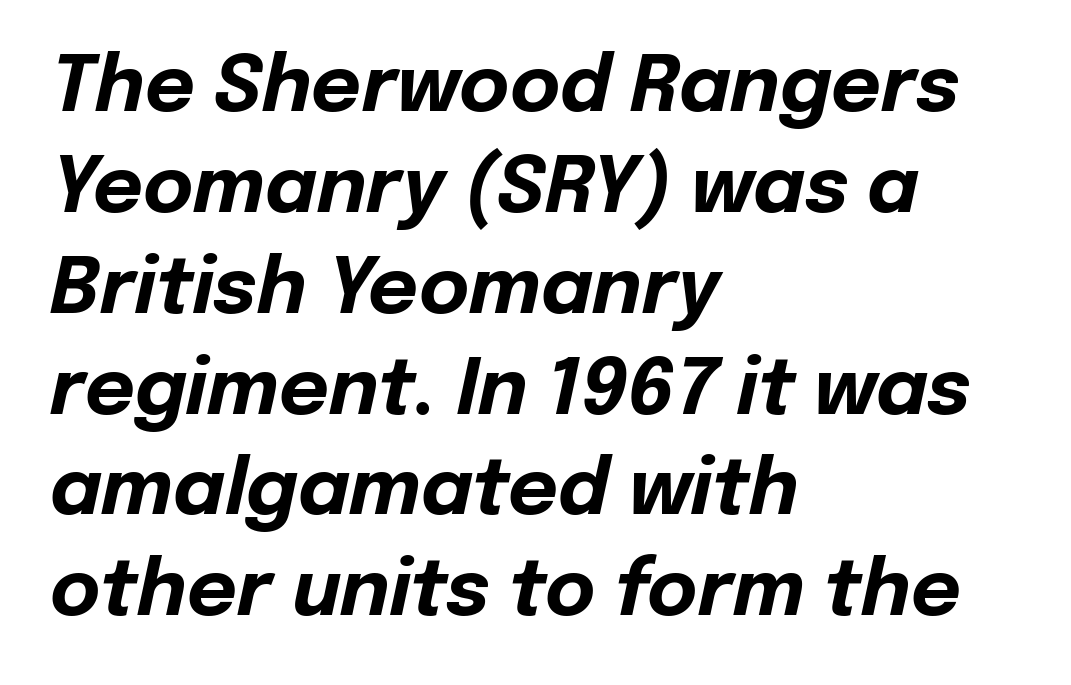
Q: Is the text bold? A: Yes.
Q: Is the text italic (slanted)? A: Yes, it leans right by about 12 degrees.
Q: Is the text underlined? A: No.
Q: How is the paragraph aligned? A: Left-aligned.
Q: Is the spacing between letters normal or unusually wide? A: Normal.
Q: Is the spacing between lines tight, normal or loose? A: Normal.
Q: Width (condensed, normal, or wide)? A: Normal.
Q: Stroke contrast? A: Low.
Q: x-height? A: Medium.
Q: Monospaced? A: No.
